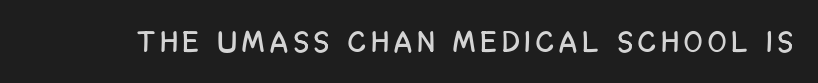
Q: Is the text italic (slanted)? A: No, it is upright.
Q: Is the typeface a serif or a sans-serif typeface? A: Sans-serif.
Q: Is the text underlined? A: No.
Q: Is the spacing between letters normal or unusually wide? A: Unusually wide.
Q: Width (condensed, normal, or wide)? A: Condensed.
Q: Stroke contrast? A: Low.
Q: x-height? A: Large.
Q: Monospaced? A: No.
